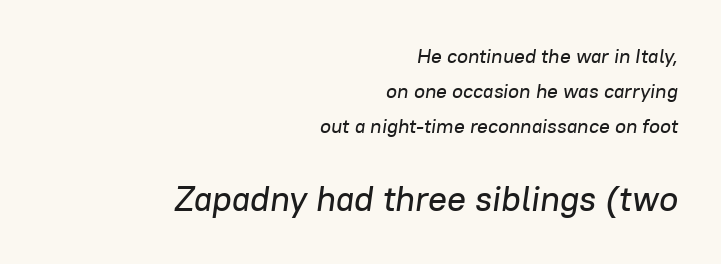
Q: Is the text italic (slanted)? A: Yes, it leans right by about 8 degrees.
Q: Is the text underlined? A: No.
Q: How is the paragraph aligned? A: Right-aligned.
Q: Is the spacing between letters normal or unusually wide? A: Normal.
Q: Which block of text is set in a larger size, the first (top) or the second (bottom)? A: The second (bottom) one.
Q: Width (condensed, normal, or wide)? A: Normal.
Q: Stroke contrast? A: Low.
Q: x-height? A: Medium.
Q: Monospaced? A: No.
